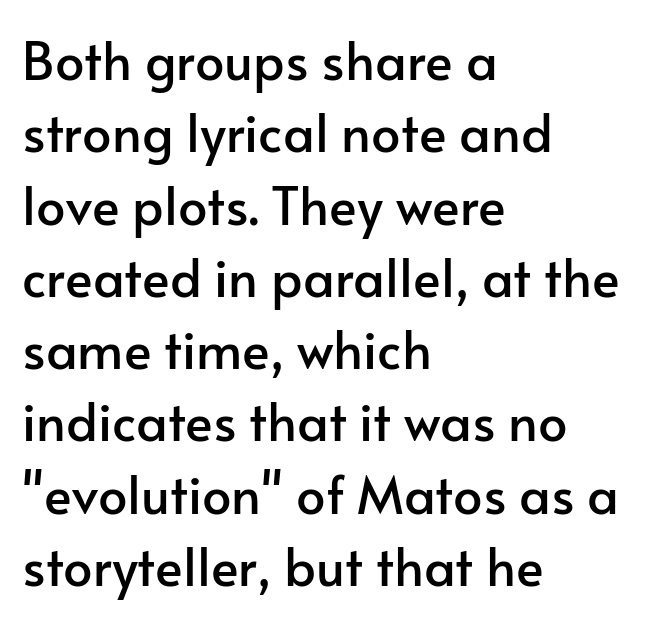
Observe the absence of serifs on each vertical stroke in this sample. The rendering anchors every line to the left-hand side. Here the designer chose a conventional face with non-uniform glyph widths. Words float on clear page, feet unadorned. Notice how descenders clear the ascenders below comfortably — that's standard leading.
